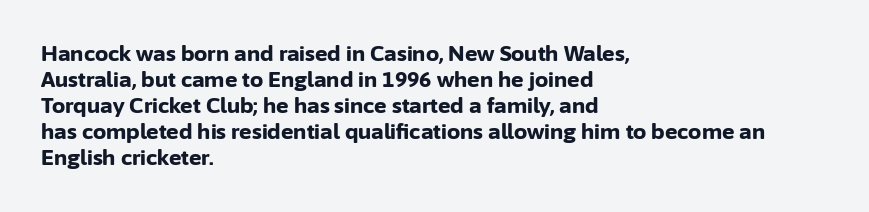
Q: Is the text bold? A: Yes.
Q: Is the text italic (slanted)? A: No, it is upright.
Q: Is the text underlined? A: No.
Q: How is the paragraph aligned? A: Left-aligned.
Q: Is the spacing between letters normal or unusually wide? A: Normal.
